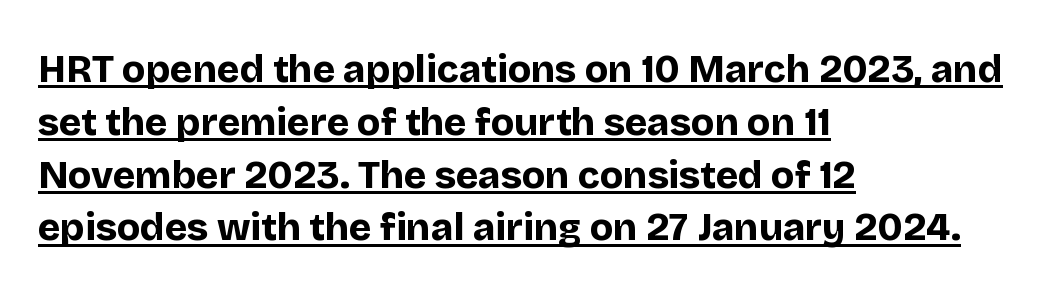
{"serif": "no", "italic": "no", "bold": "yes", "weight": "bold", "width": "normal", "stroke_contrast": "low", "x_height": "large", "monospaced": "no", "underline": "yes", "align": "left", "line_spacing": "normal", "line_spacing_ratio": 1.39, "letter_spacing": "normal", "letter_spacing_em": 0.0, "glyph_px": 38}
